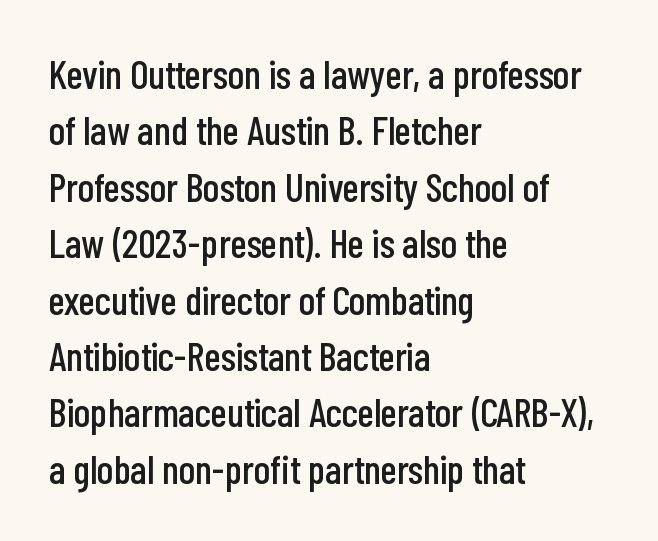
The horizontal fit of the characters is conventional and even. The letters stand upright; this is a roman face. Are there feet on the stems? There aren't — it's a sans. The rendering anchors every line to the left-hand side. Note the varied advance widths — an 'i' is clearly narrower than an 'm'.
